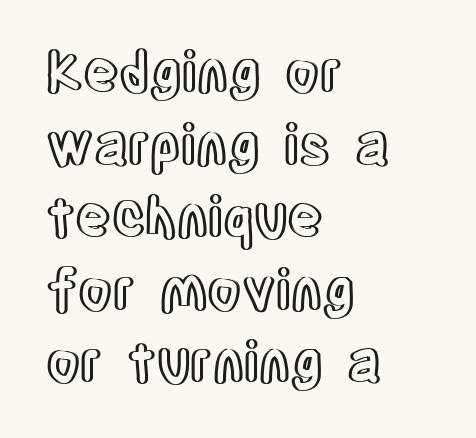
Q: Is the text italic (slanted)? A: No, it is upright.
Q: Is the text underlined? A: No.
Q: How is the paragraph aligned? A: Left-aligned.
Q: Is the spacing between letters normal or unusually wide? A: Normal.
Q: Is the spacing between lines tight, normal or loose? A: Normal.
Q: Width (condensed, normal, or wide)? A: Condensed.
Q: x-height? A: Large.
Q: Monospaced? A: No.
